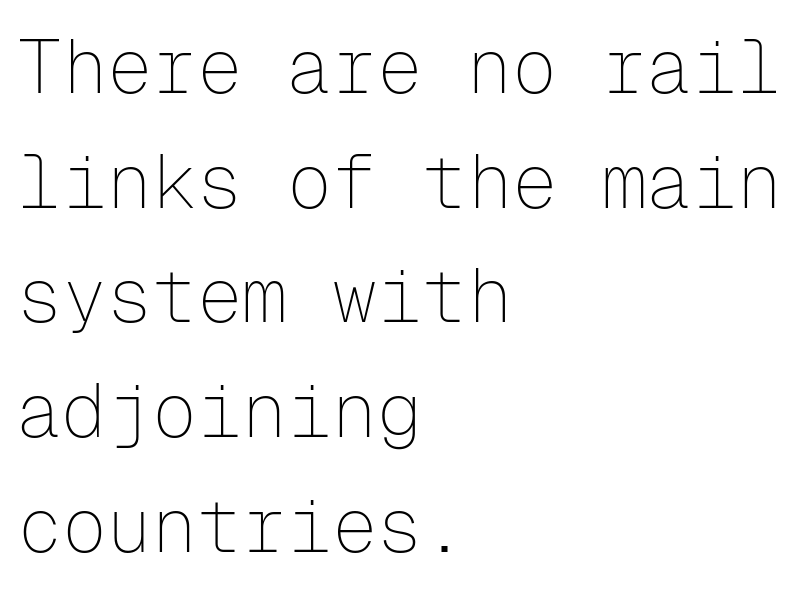
{"serif": "no", "italic": "no", "bold": "no", "weight": "thin", "width": "normal", "stroke_contrast": "low", "x_height": "medium", "monospaced": "yes", "underline": "no", "align": "left", "line_spacing": "normal", "line_spacing_ratio": 1.53, "letter_spacing": "normal", "letter_spacing_em": 0.0, "glyph_px": 75}
